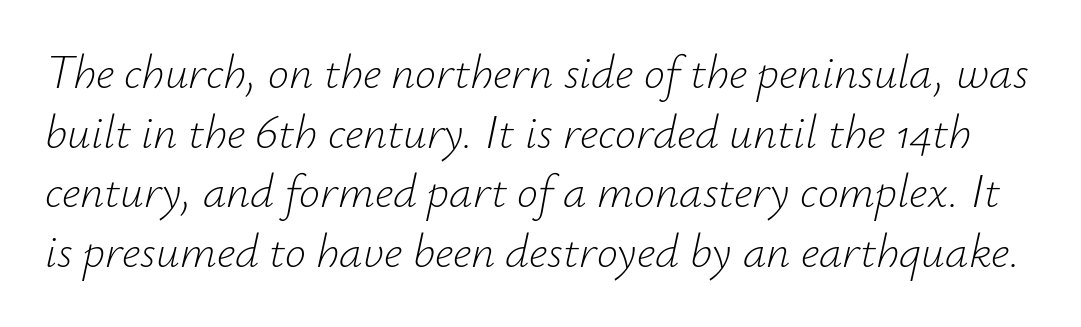
What's the leading like? Ordinary, nothing unusual. The gaps between neighbouring characters are ordinary and unremarkable. Decoration check: the copy has no underline. Each letter keeps its own natural width here, so spacing adapts to shape.
